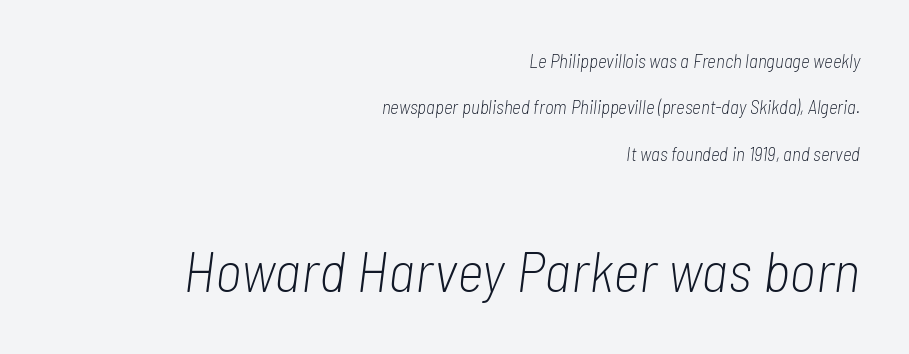
{"italic": "yes", "lean": "right", "slant_degrees": 7, "bold": "no", "weight": "light", "width": "condensed", "stroke_contrast": "low", "x_height": "medium", "monospaced": "no", "underline": "no", "align": "right", "line_spacing": "loose", "line_spacing_ratio": 2.44, "letter_spacing": "normal", "letter_spacing_em": 0.0, "larger_block": "second", "size_ratio": 3.05, "glyph_px": 58}
